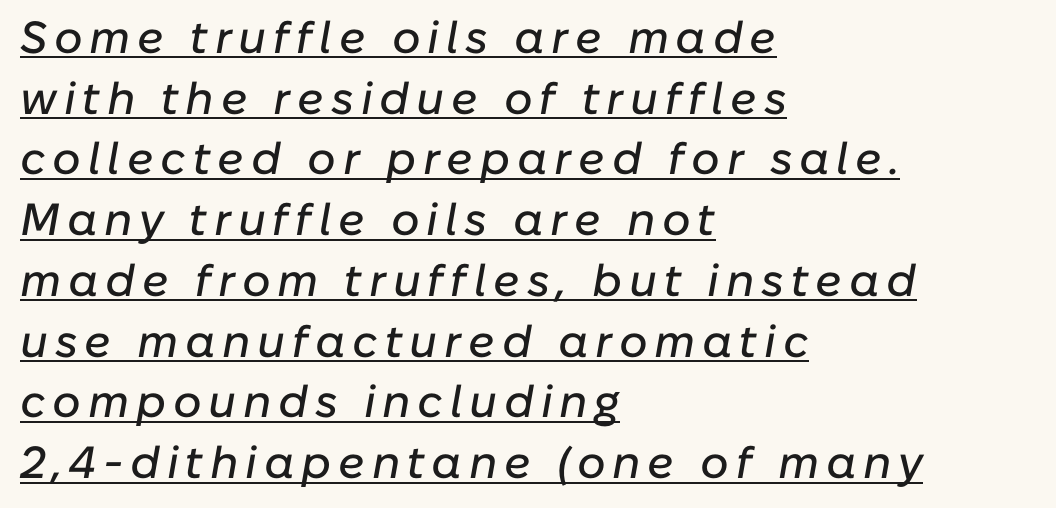
A baseline rule has been typeset under these characters. Is there much room between lines? A standard amount, neither cramped nor airy. Rendered with sloped, italic letterforms. This sample is left-justified, so line endings fall wherever the words run out.
